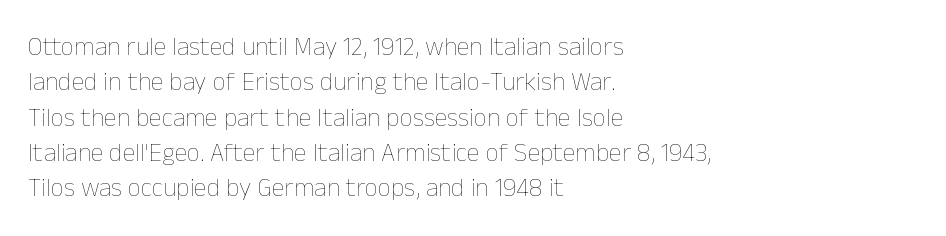
Q: Is the text bold? A: No.
Q: Is the text italic (slanted)? A: No, it is upright.
Q: Is the text underlined? A: No.
Q: How is the paragraph aligned? A: Left-aligned.
Q: Is the spacing between letters normal or unusually wide? A: Normal.
Q: Is the spacing between lines tight, normal or loose? A: Normal.
